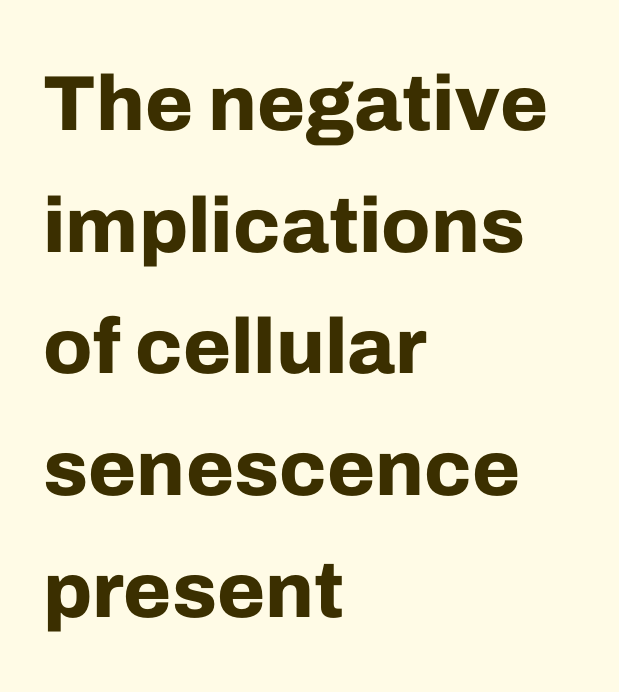
These lines sit exactly where default settings would place them. Check where the strokes stop: nothing finishes them off — pure sans. The words here are not underlined. Every stem runs plumb, perpendicular to the baseline. Looks like regular typesetting: each glyph gets only the width it needs. Teacher's note: observe the even left margin — that is flush-left alignment.
